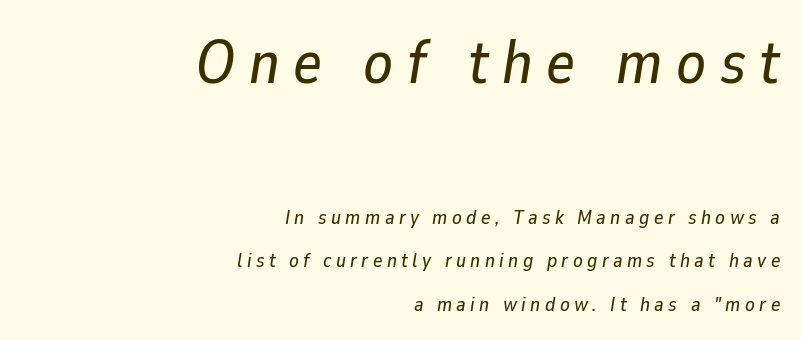
The image shows 61 px text type, italic (leaning right); set right-aligned, loose line spacing (2.18x), unusually wide letter spacing (+0.22 em), not underlined; the first (top) block is 3.05x larger; low stroke contrast and a medium x-height.
